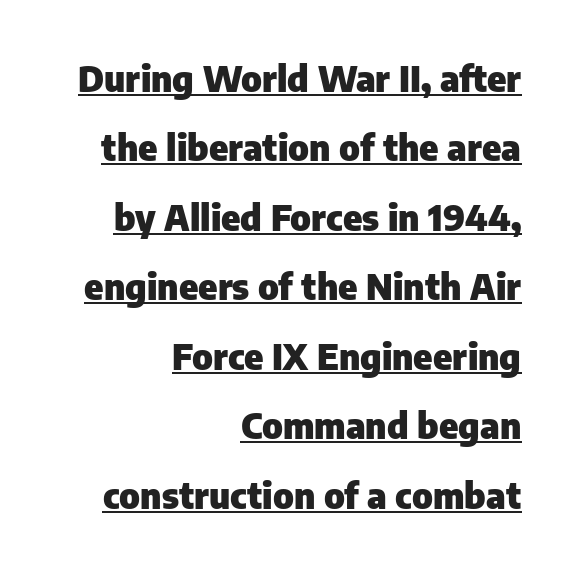
Q: Is the text bold? A: Yes.
Q: Is the text italic (slanted)? A: No, it is upright.
Q: Is the typeface a serif or a sans-serif typeface? A: Sans-serif.
Q: Is the text underlined? A: Yes.
Q: How is the paragraph aligned? A: Right-aligned.
Q: Is the spacing between letters normal or unusually wide? A: Normal.
Q: Is the spacing between lines tight, normal or loose? A: Loose.
Q: Width (condensed, normal, or wide)? A: Normal.
Q: Stroke contrast? A: Low.
Q: x-height? A: Medium.
Q: Monospaced? A: No.
